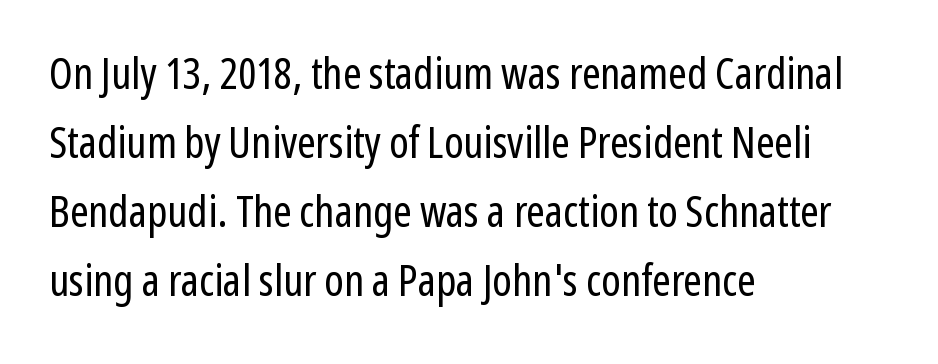
Q: Is the text bold? A: No.
Q: Is the text italic (slanted)? A: No, it is upright.
Q: Is the typeface a serif or a sans-serif typeface? A: Sans-serif.
Q: Is the text underlined? A: No.
Q: How is the paragraph aligned? A: Left-aligned.
Q: Is the spacing between letters normal or unusually wide? A: Normal.
Q: Is the spacing between lines tight, normal or loose? A: Normal.
Q: Width (condensed, normal, or wide)? A: Condensed.
Q: Stroke contrast? A: Low.
Q: x-height? A: Medium.
Q: Monospaced? A: No.
